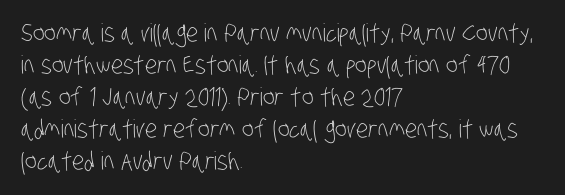
The image shows 25 px text type; set left-aligned, normal line spacing (1.28x), normal letter spacing, not underlined.
